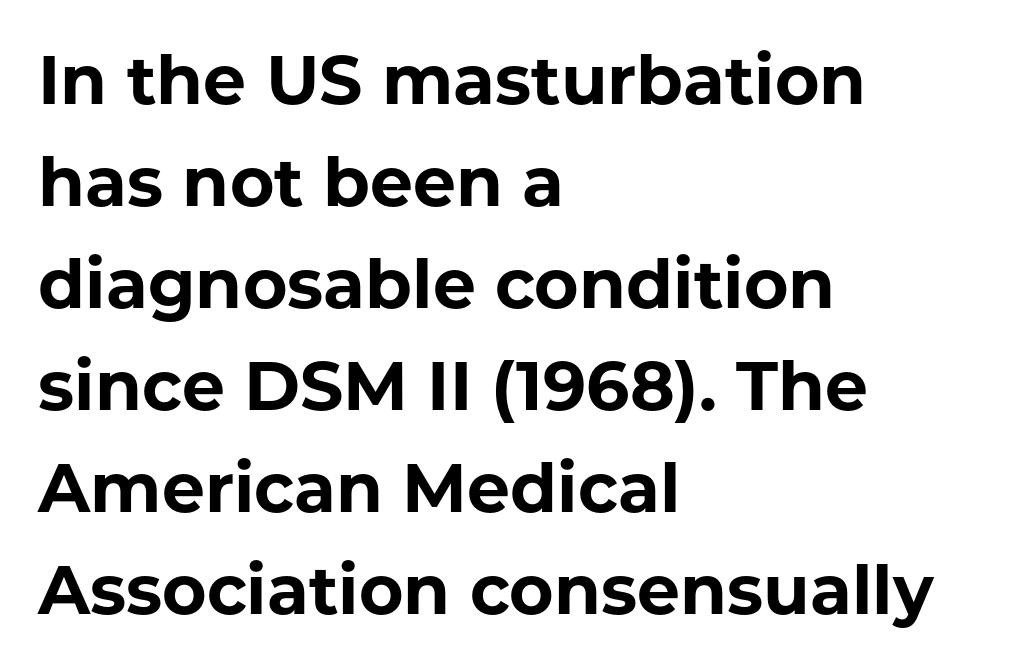
Q: Is the text bold? A: Yes.
Q: Is the text italic (slanted)? A: No, it is upright.
Q: Is the typeface a serif or a sans-serif typeface? A: Sans-serif.
Q: Is the text underlined? A: No.
Q: How is the paragraph aligned? A: Left-aligned.
Q: Is the spacing between letters normal or unusually wide? A: Normal.
Q: Is the spacing between lines tight, normal or loose? A: Normal.
Q: Width (condensed, normal, or wide)? A: Normal.
Q: Stroke contrast? A: Low.
Q: x-height? A: Medium.
Q: Monospaced? A: No.
